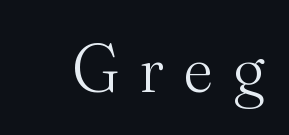
The image shows 68 px light serif type, upright; set unusually wide letter spacing (+0.32 em), not underlined; medium stroke contrast and a small x-height.
